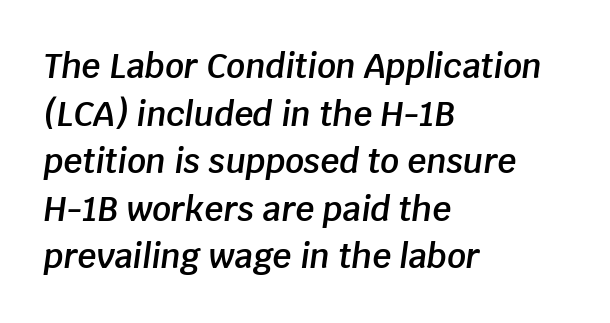
{"italic": "yes", "lean": "right", "slant_degrees": 8, "bold": "semi", "weight": "semibold", "width": "normal", "stroke_contrast": "low", "x_height": "large", "monospaced": "no", "underline": "no", "align": "left", "line_spacing": "normal", "line_spacing_ratio": 1.44, "letter_spacing": "normal", "letter_spacing_em": 0.0, "glyph_px": 33}
